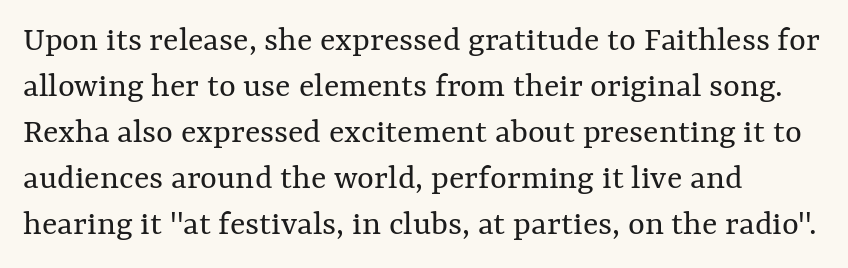
Each stroke keeps to a modest, everyday thickness or less. Just letters on the line, the space beneath them empty. Is the block centered? No — it sits flush against the left margin. This is roman type, the default non-slanted kind. These lines are rendered in a variable-pitch font.
